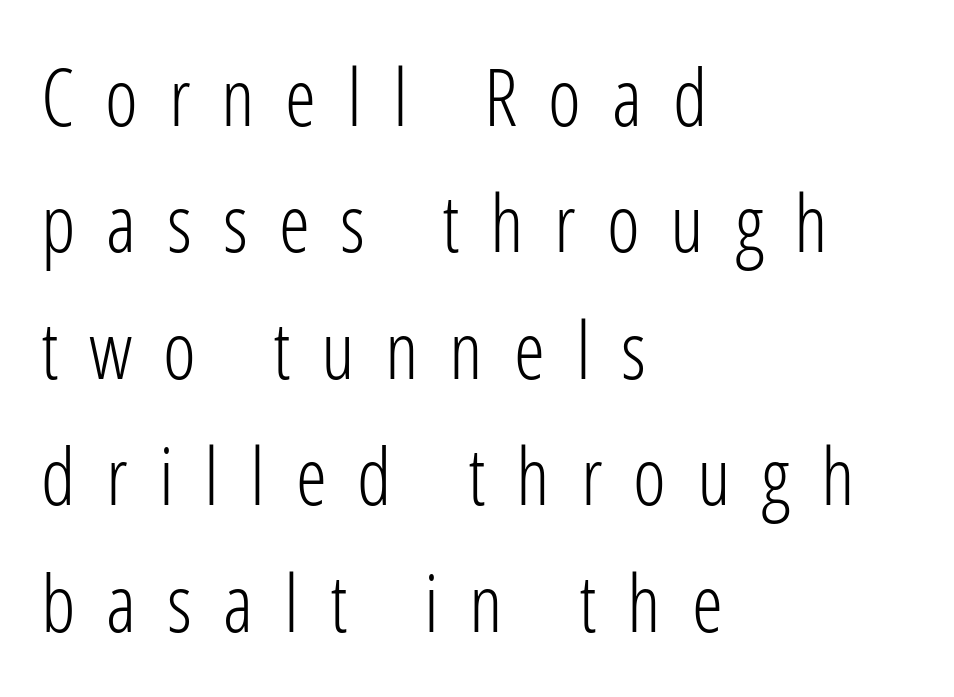
{"serif": "no", "italic": "no", "bold": "no", "weight": "light", "width": "condensed", "stroke_contrast": "low", "x_height": "medium", "monospaced": "no", "underline": "no", "align": "left", "line_spacing": "normal", "line_spacing_ratio": 1.6, "letter_spacing": "wide", "letter_spacing_em": 0.39, "glyph_px": 79}
